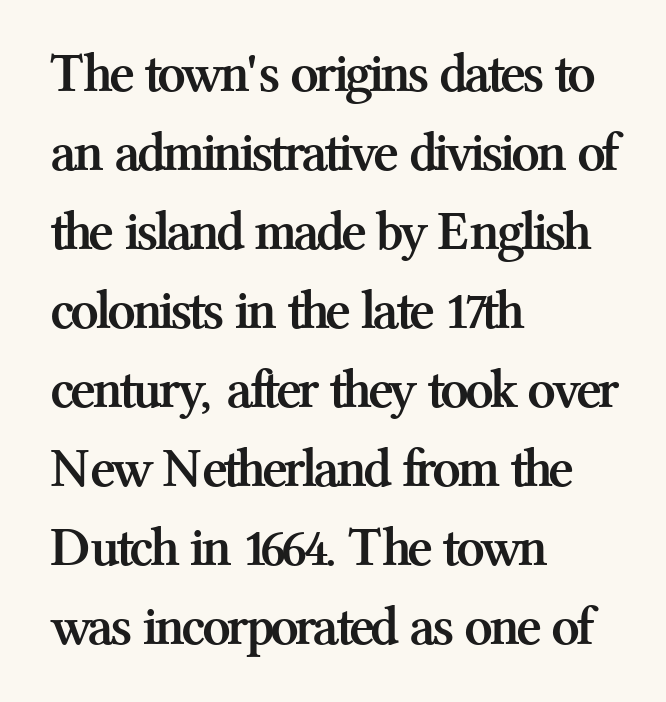
Q: Is the text bold? A: Yes.
Q: Is the text italic (slanted)? A: No, it is upright.
Q: Is the typeface a serif or a sans-serif typeface? A: Serif.
Q: Is the text underlined? A: No.
Q: How is the paragraph aligned? A: Left-aligned.
Q: Is the spacing between letters normal or unusually wide? A: Normal.
Q: Is the spacing between lines tight, normal or loose? A: Normal.
Q: Width (condensed, normal, or wide)? A: Normal.
Q: Stroke contrast? A: Medium.
Q: x-height? A: Medium.
Q: Monospaced? A: No.
